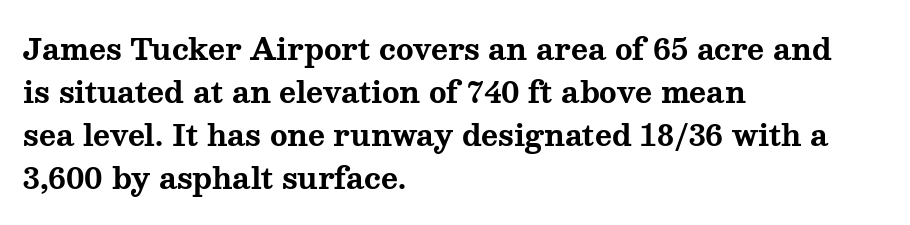
{"serif": "yes", "italic": "no", "bold": "yes", "weight": "bold", "width": "wide", "stroke_contrast": "medium", "x_height": "medium", "monospaced": "no", "underline": "no", "align": "left", "line_spacing": "normal", "line_spacing_ratio": 1.48, "letter_spacing": "normal", "letter_spacing_em": 0.0, "glyph_px": 29}
